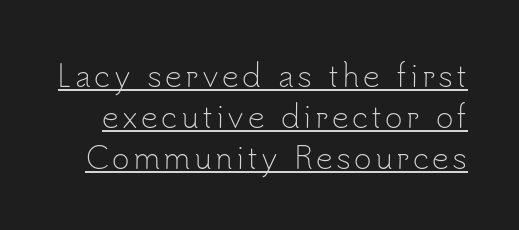
Q: Is the text bold? A: No.
Q: Is the text italic (slanted)? A: No, it is upright.
Q: Is the typeface a serif or a sans-serif typeface? A: Sans-serif.
Q: Is the text underlined? A: Yes.
Q: Is the spacing between lines tight, normal or loose? A: Normal.
Q: Width (condensed, normal, or wide)? A: Normal.
Q: Stroke contrast? A: Low.
Q: x-height? A: Small.
Q: Monospaced? A: No.
